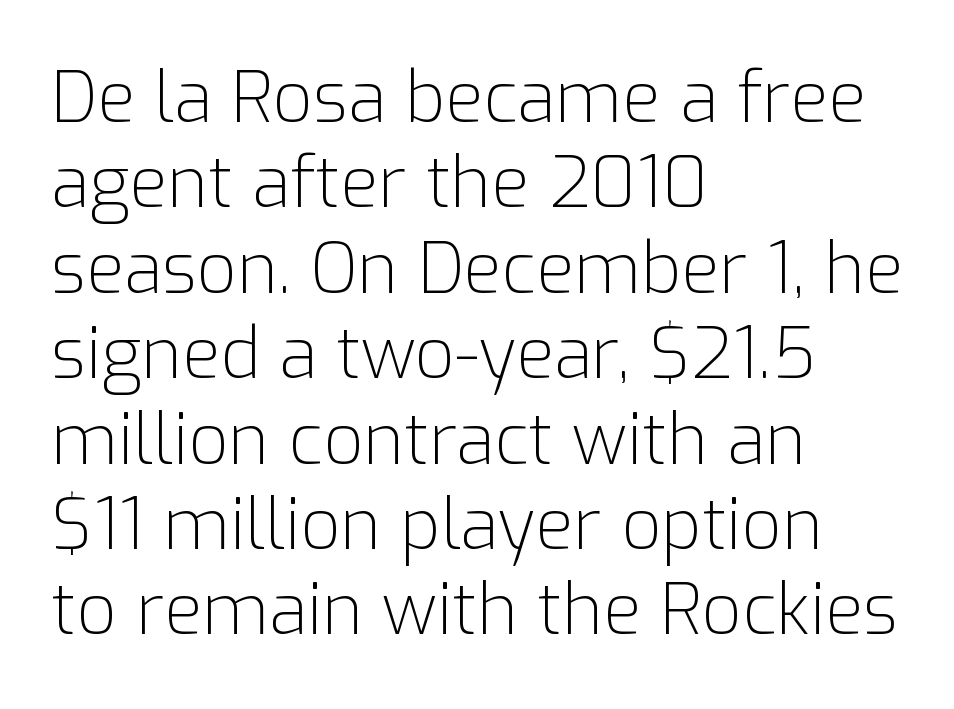
The image shows 70 px light sans-serif type, upright; set left-aligned, line spacing 1.22x, normal letter spacing, not underlined; low stroke contrast and a medium x-height.
